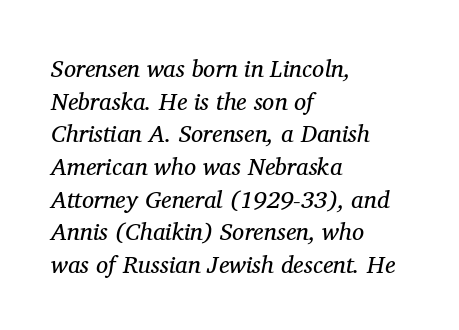
The image shows 24 px text type, italic (leaning right); set left-aligned, normal line spacing (1.36x), normal letter spacing, not underlined.
